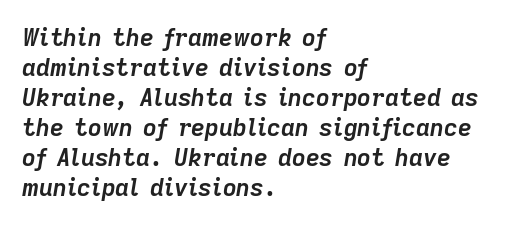
{"italic": "yes", "lean": "right", "slant_degrees": 9, "bold": "yes", "underline": "no", "align": "left", "line_spacing": "normal", "line_spacing_ratio": 1.25, "letter_spacing": "normal", "letter_spacing_em": 0.0, "glyph_px": 24}
